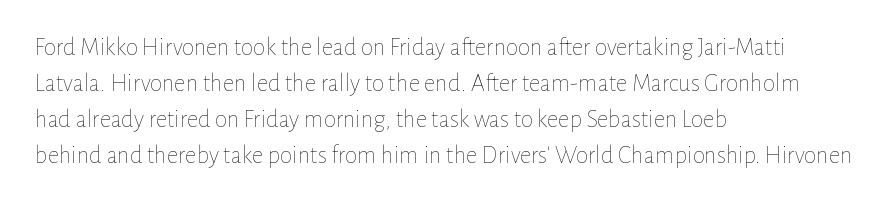
The rendering anchors every line to the left-hand side. Words appear dense and cohesive because spacing is normal. Does the leading feel generous? No, just average. A quiet, ordinary-to-light weight characterises the typeface.
